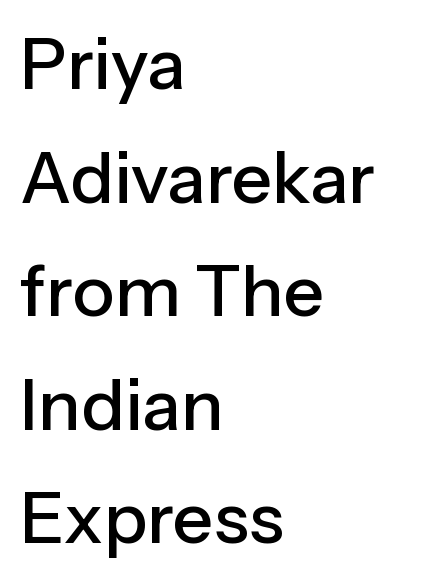
{"serif": "no", "italic": "no", "width": "normal", "stroke_contrast": "low", "x_height": "medium", "monospaced": "no", "underline": "no", "align": "left", "line_spacing": "normal", "line_spacing_ratio": 1.6, "letter_spacing": "normal", "letter_spacing_em": 0.0, "glyph_px": 71}
